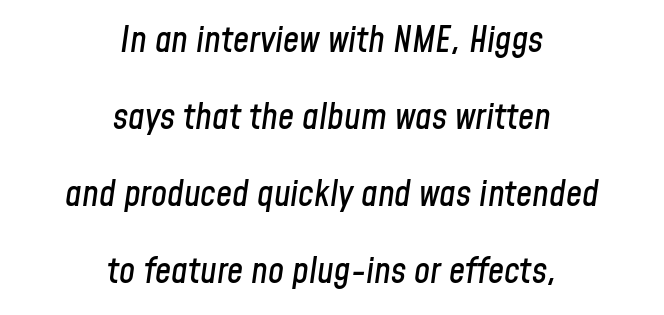
Q: Is the text italic (slanted)? A: Yes, it leans right by about 8 degrees.
Q: Is the text underlined? A: No.
Q: How is the paragraph aligned? A: Centered.
Q: Is the spacing between letters normal or unusually wide? A: Normal.
Q: Is the spacing between lines tight, normal or loose? A: Loose.
Q: Width (condensed, normal, or wide)? A: Condensed.
Q: Stroke contrast? A: Low.
Q: x-height? A: Medium.
Q: Monospaced? A: No.
